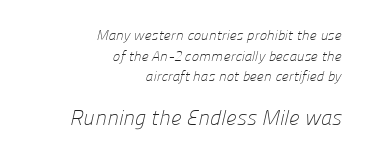
The image shows 21 px text type; set right-aligned, normal line spacing (1.48x), normal letter spacing, not underlined; the second (bottom) block is 1.5x larger.
